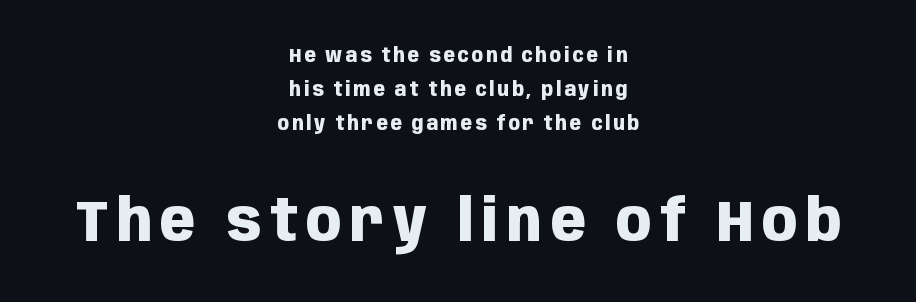
{"serif": "no", "italic": "no", "bold": "yes", "weight": "heavy", "width": "condensed", "stroke_contrast": "low", "x_height": "large", "monospaced": "no", "underline": "no", "align": "center", "line_spacing_ratio": 1.79, "larger_block": "second", "size_ratio": 3.05, "glyph_px": 58}
